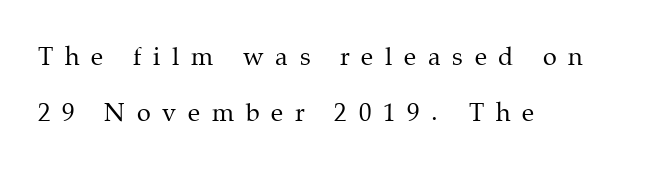
The image shows 25 px text type, upright; set left-aligned, loose line spacing (2.24x), unusually wide letter spacing (+0.47 em), not underlined.
